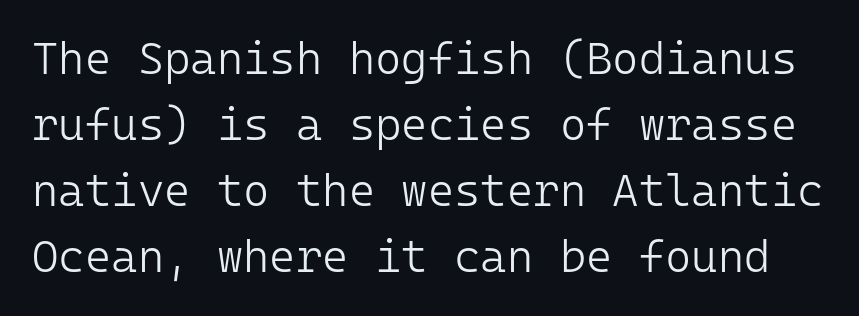
The image shows 45 px light sans-serif type, upright, monospaced; set normal line spacing (1.47x), normal letter spacing, not underlined; low stroke contrast and a medium x-height.
